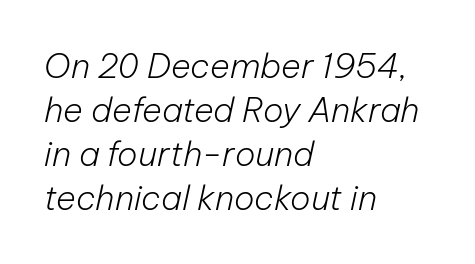
Q: Is the text bold? A: No.
Q: Is the text italic (slanted)? A: Yes, it leans right by about 12 degrees.
Q: Is the text underlined? A: No.
Q: How is the paragraph aligned? A: Left-aligned.
Q: Is the spacing between letters normal or unusually wide? A: Normal.
Q: Is the spacing between lines tight, normal or loose? A: Normal.
Q: Width (condensed, normal, or wide)? A: Normal.
Q: Stroke contrast? A: Low.
Q: x-height? A: Medium.
Q: Monospaced? A: No.
